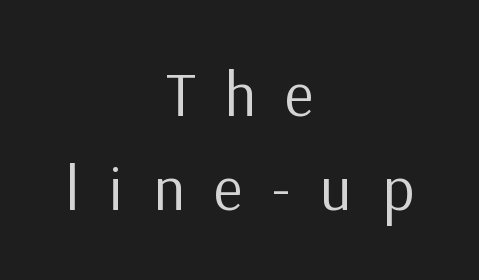
{"serif": "no", "italic": "no", "bold": "no", "weight": "regular", "width": "normal", "stroke_contrast": "low", "x_height": "medium", "monospaced": "no", "underline": "no", "align": "center", "line_spacing": "normal", "line_spacing_ratio": 1.51, "letter_spacing": "wide", "letter_spacing_em": 0.48, "glyph_px": 62}
